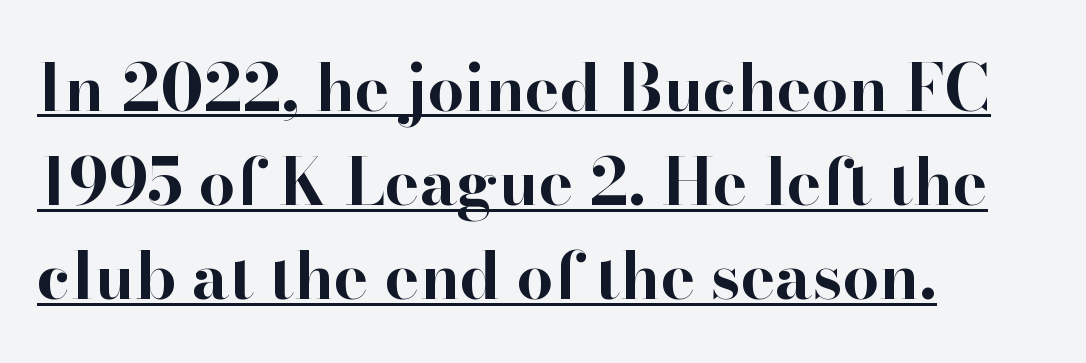
{"serif": "yes", "italic": "no", "bold": "yes", "weight": "bold", "width": "normal", "stroke_contrast": "high", "x_height": "small", "monospaced": "no", "underline": "yes", "align": "left", "line_spacing": "normal", "line_spacing_ratio": 1.45, "letter_spacing": "normal", "letter_spacing_em": 0.0, "glyph_px": 65}
